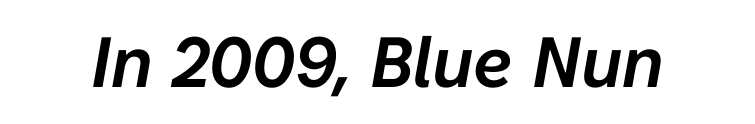
The image shows 71 px text type, italic (leaning right); set normal letter spacing, not underlined; low stroke contrast and a medium x-height.
